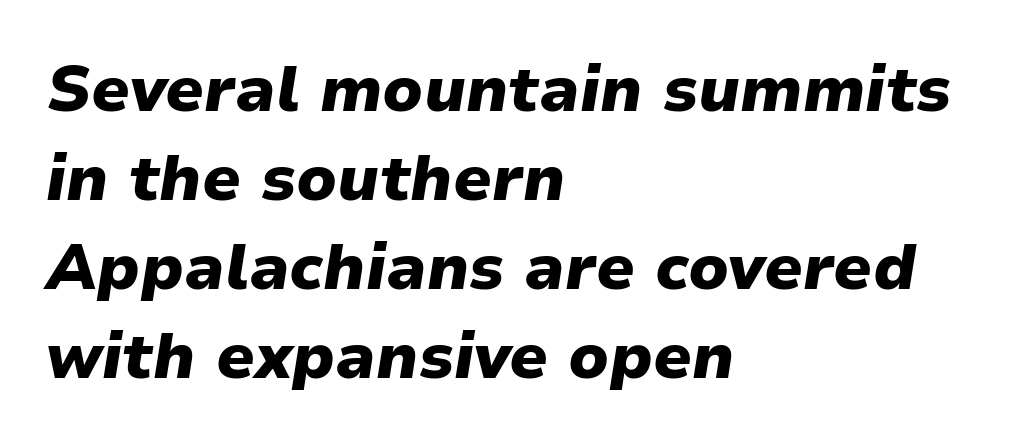
{"italic": "yes", "lean": "right", "slant_degrees": 9, "bold": "yes", "weight": "heavy", "width": "normal", "stroke_contrast": "low", "x_height": "medium", "monospaced": "no", "underline": "no", "align": "left", "line_spacing": "normal", "line_spacing_ratio": 1.39, "letter_spacing": "normal", "letter_spacing_em": 0.0, "glyph_px": 64}
